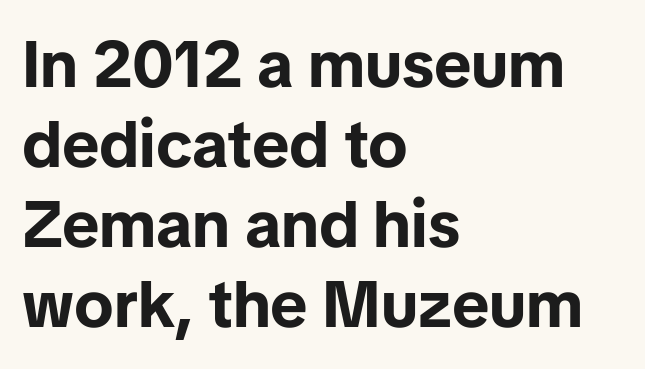
Strong, thick strokes mark this as bold type. Honestly, there is no underline to notice here at all. The gaps between neighbouring characters are ordinary and unremarkable. A classic flush-left, rag-right setting is used for this passage. Here the designer chose a conventional face with non-uniform glyph widths.
